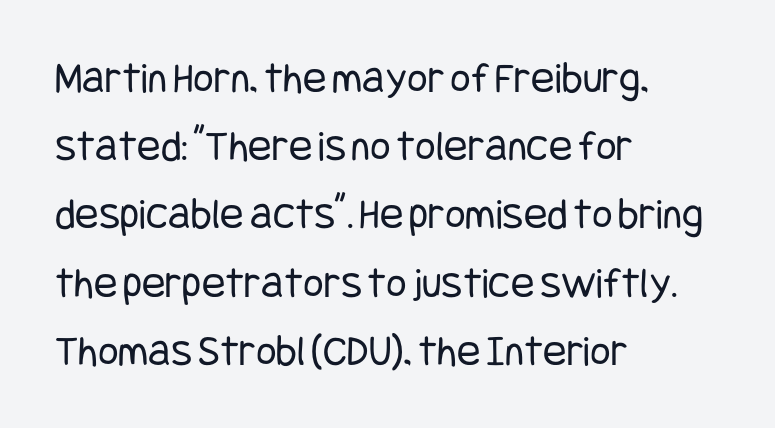
The image shows 44 px regular-weight, condensed sans-serif type, upright; set left-aligned, normal line spacing (1.55x), normal letter spacing, not underlined; low stroke contrast and a large x-height.
